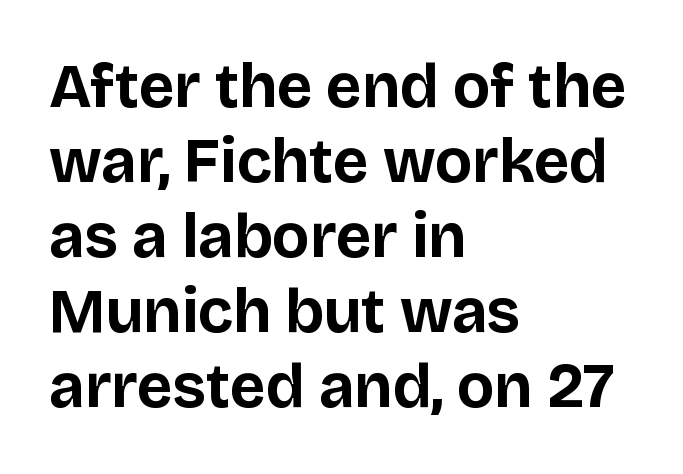
{"serif": "no", "italic": "no", "bold": "yes", "weight": "bold", "width": "normal", "stroke_contrast": "low", "x_height": "large", "monospaced": "no", "underline": "no", "align": "left", "line_spacing_ratio": 1.21, "letter_spacing": "normal", "letter_spacing_em": 0.0, "glyph_px": 62}
